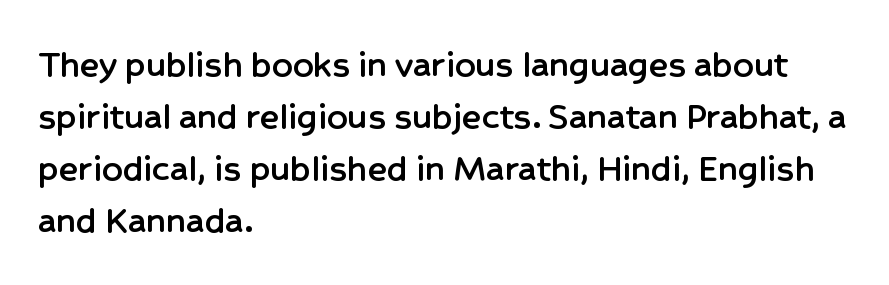
The passage shown is not underscored anywhere. Standard letterfit; no display-style spreading of the glyphs. Nope, no serifs anywhere on these letters. This block has exactly the height ordinary leading produces.
